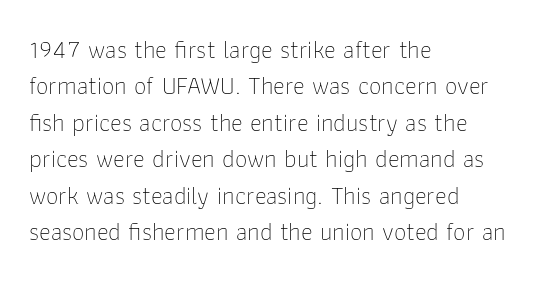
The image shows 25 px text type, upright; set left-aligned, normal line spacing (1.46x), normal letter spacing, not underlined.
